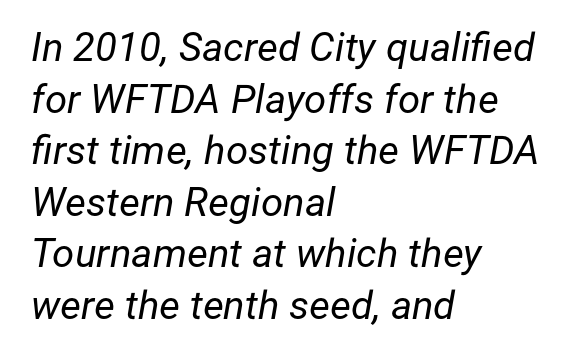
The image shows 40 px regular-weight type, italic (leaning right); set left-aligned, normal line spacing (1.29x), normal letter spacing, not underlined; low stroke contrast and a medium x-height.
